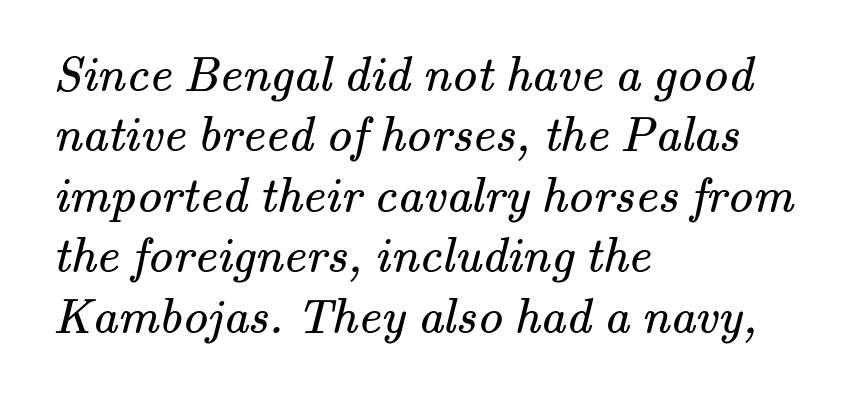
Q: Is the text bold? A: No.
Q: Is the typeface a serif or a sans-serif typeface? A: Serif.
Q: Is the text underlined? A: No.
Q: How is the paragraph aligned? A: Left-aligned.
Q: Is the spacing between letters normal or unusually wide? A: Normal.
Q: Width (condensed, normal, or wide)? A: Normal.
Q: Stroke contrast? A: Medium.
Q: x-height? A: Small.
Q: Monospaced? A: No.
